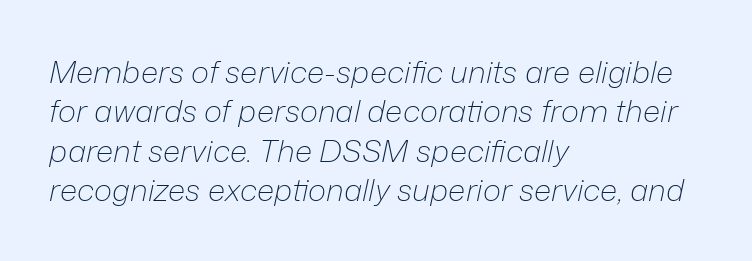
{"italic": "yes", "lean": "right", "slant_degrees": 12, "bold": "no", "weight": "light", "width": "normal", "stroke_contrast": "low", "x_height": "medium", "monospaced": "no", "underline": "no", "align": "left", "line_spacing": "normal", "line_spacing_ratio": 1.27, "letter_spacing": "normal", "letter_spacing_em": 0.0, "glyph_px": 31}
